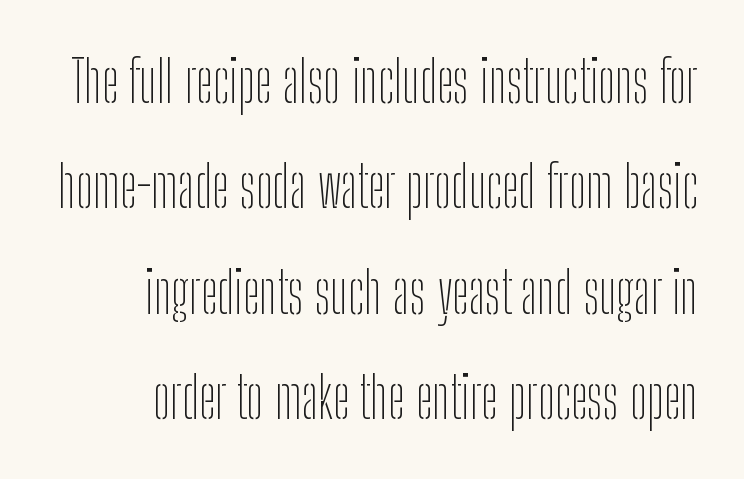
The image shows 57 px thin, condensed sans-serif type, upright; set right-aligned, line spacing 1.85x, normal letter spacing, not underlined; low stroke contrast and a medium x-height.
